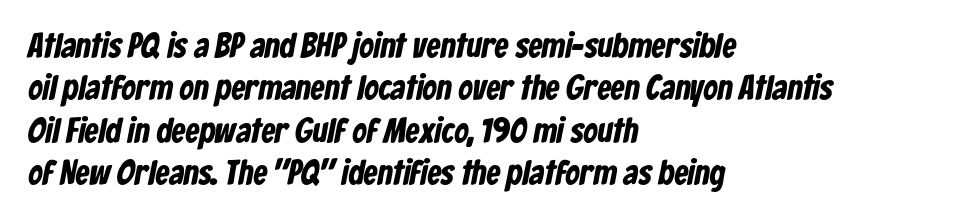
{"serif": "no", "bold": "yes", "weight": "bold", "width": "condensed", "stroke_contrast": "low", "x_height": "medium", "monospaced": "no", "underline": "no", "align": "left", "line_spacing_ratio": 1.21, "letter_spacing": "normal", "letter_spacing_em": 0.0, "glyph_px": 35}
